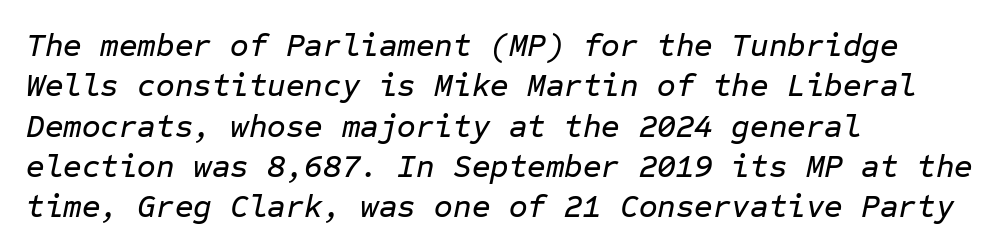
{"italic": "yes", "lean": "right", "slant_degrees": 12, "width": "normal", "stroke_contrast": "low", "x_height": "medium", "monospaced": "yes", "underline": "no", "align": "left", "line_spacing": "normal", "line_spacing_ratio": 1.26, "letter_spacing": "normal", "letter_spacing_em": 0.0, "glyph_px": 32}
